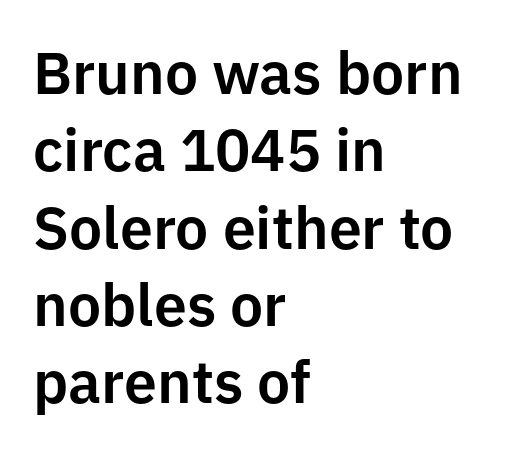
The image shows 59 px sans-serif type, upright; set left-aligned, normal line spacing (1.31x), normal letter spacing, not underlined; low stroke contrast and a medium x-height.
